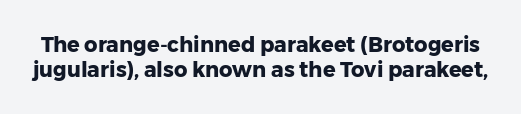
Set as a true bold cut, around the 700 mark. This sample uses plain, unmodified letter spacing. This rendering features lettering with no underline. Is there any slant? The stems are plumb.
